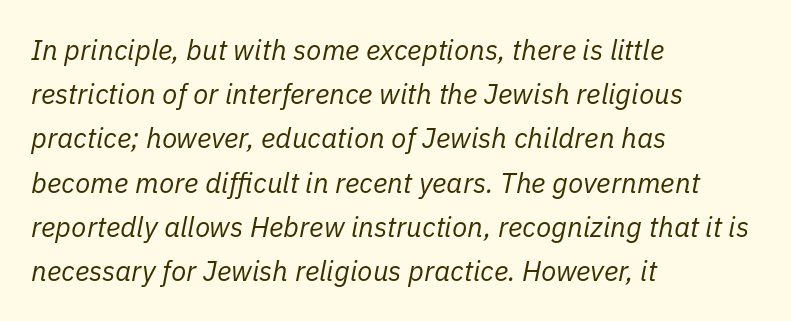
The image shows 28 px regular-weight type, italic (leaning right); set left-aligned, normal line spacing (1.58x), normal letter spacing, not underlined; low stroke contrast and a medium x-height.
